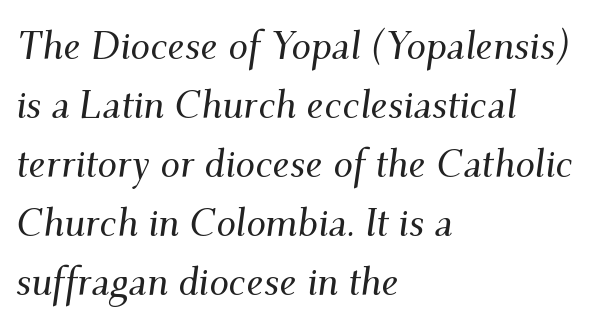
{"serif": "yes", "italic": "yes", "lean": "right", "slant_degrees": 9, "width": "normal", "stroke_contrast": "medium", "x_height": "small", "monospaced": "no", "underline": "no", "align": "left", "line_spacing": "normal", "line_spacing_ratio": 1.51, "letter_spacing": "normal", "letter_spacing_em": 0.0, "glyph_px": 39}
